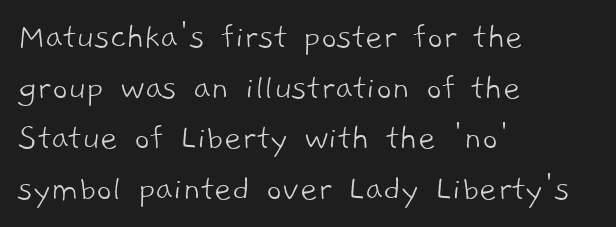
Q: Is the text bold? A: No.
Q: Is the typeface a serif or a sans-serif typeface? A: Sans-serif.
Q: Is the text underlined? A: No.
Q: How is the paragraph aligned? A: Left-aligned.
Q: Is the spacing between letters normal or unusually wide? A: Normal.
Q: Is the spacing between lines tight, normal or loose? A: Normal.
Q: Width (condensed, normal, or wide)? A: Normal.
Q: Stroke contrast? A: Low.
Q: x-height? A: Medium.
Q: Monospaced? A: No.
